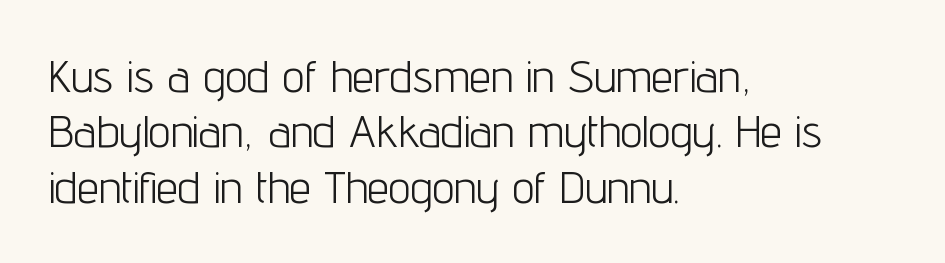
These lines stack with their left ends in a neat column. Weight: in the light-to-regular range. Upright lettering throughout. Letterform terminals end flat and unadorned throughout the passage. Any mark beneath the type? The region is blank.
